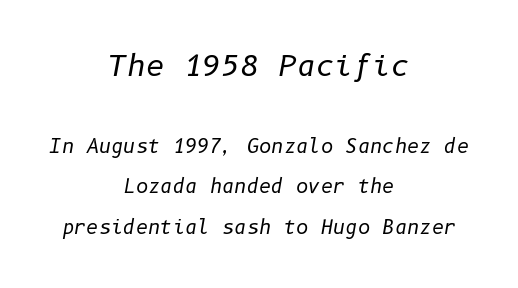
Q: Is the text bold? A: No.
Q: Is the text italic (slanted)? A: Yes, it leans right by about 10 degrees.
Q: Is the text underlined? A: No.
Q: How is the paragraph aligned? A: Centered.
Q: Is the spacing between letters normal or unusually wide? A: Normal.
Q: Is the spacing between lines tight, normal or loose? A: Loose.
Q: Which block of text is set in a larger size, the first (top) or the second (bottom)? A: The first (top) one.
Q: Width (condensed, normal, or wide)? A: Normal.
Q: Stroke contrast? A: Low.
Q: x-height? A: Medium.
